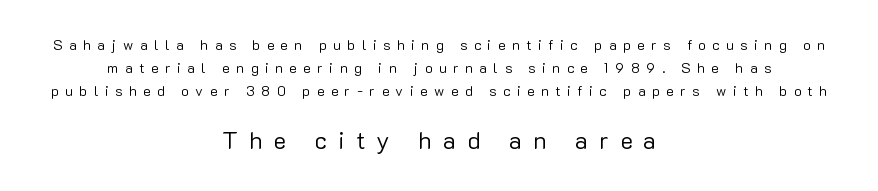
{"italic": "no", "bold": "no", "underline": "no", "align": "center", "line_spacing": "normal", "line_spacing_ratio": 1.63, "letter_spacing": "wide", "letter_spacing_em": 0.47, "larger_block": "second", "size_ratio": 1.71, "glyph_px": 24}
